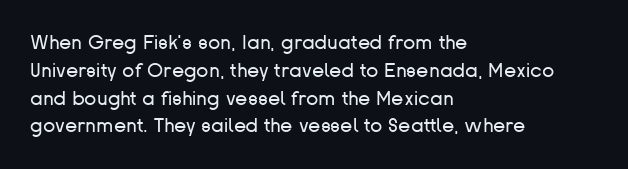
{"italic": "no", "bold": "no", "underline": "no", "align": "left", "line_spacing": "normal", "line_spacing_ratio": 1.39, "letter_spacing": "normal", "letter_spacing_em": 0.0, "glyph_px": 20}
